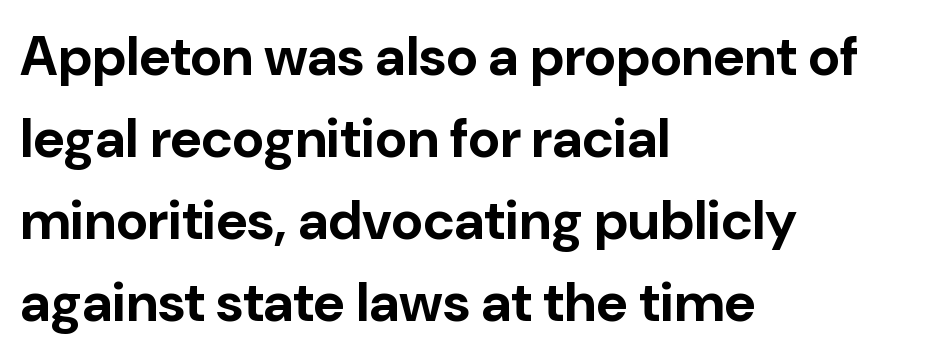
The image shows 55 px bold sans-serif type, upright; set left-aligned, normal line spacing (1.49x), normal letter spacing, not underlined; low stroke contrast and a medium x-height.
